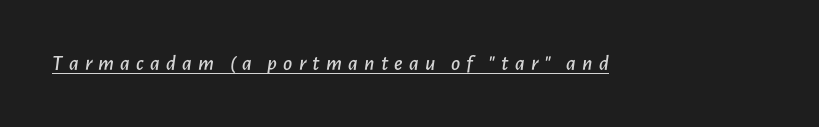
The image shows 22 px text type, italic (leaning right); set unusually wide letter spacing (+0.28 em), underlined.
